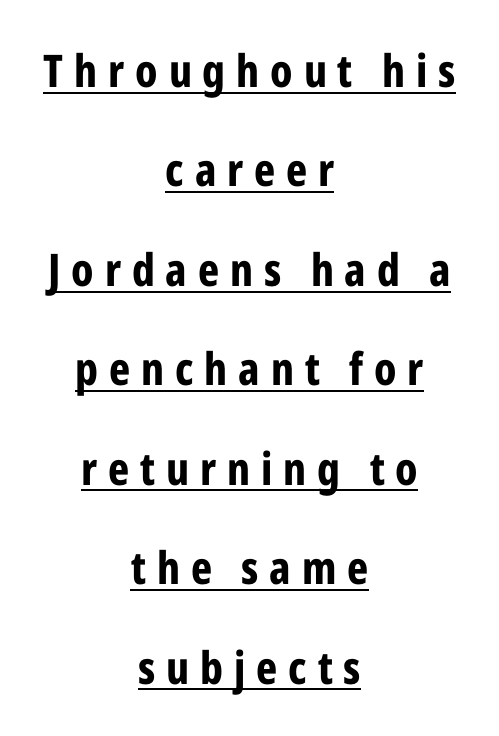
Q: Is the text bold? A: Yes.
Q: Is the text italic (slanted)? A: No, it is upright.
Q: Is the typeface a serif or a sans-serif typeface? A: Sans-serif.
Q: Is the text underlined? A: Yes.
Q: How is the paragraph aligned? A: Centered.
Q: Is the spacing between letters normal or unusually wide? A: Unusually wide.
Q: Is the spacing between lines tight, normal or loose? A: Loose.
Q: Width (condensed, normal, or wide)? A: Condensed.
Q: Stroke contrast? A: Low.
Q: x-height? A: Medium.
Q: Monospaced? A: No.
